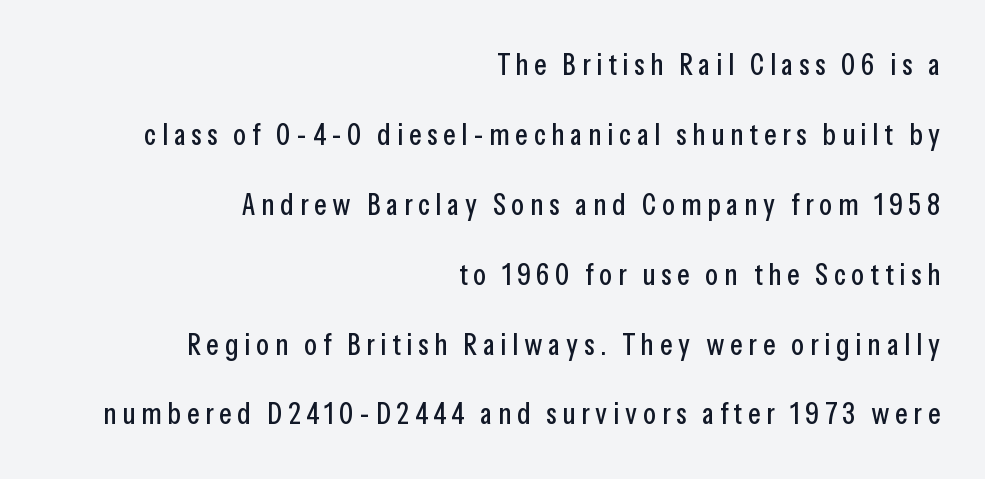
Q: Is the text italic (slanted)? A: No, it is upright.
Q: Is the typeface a serif or a sans-serif typeface? A: Sans-serif.
Q: Is the text underlined? A: No.
Q: How is the paragraph aligned? A: Right-aligned.
Q: Is the spacing between lines tight, normal or loose? A: Loose.
Q: Width (condensed, normal, or wide)? A: Condensed.
Q: Stroke contrast? A: Low.
Q: x-height? A: Medium.
Q: Monospaced? A: No.
